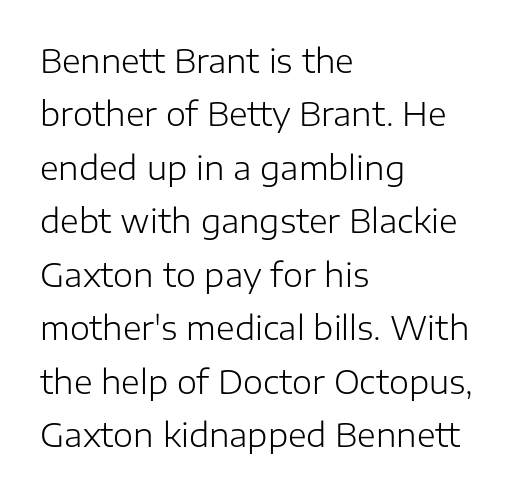
Decoration check: the copy has no underline. Letter spacing: default. Does the lettering tilt? It doesn't — this is upright. The type family on display is of the sans-serif kind. Looks like regular typesetting: each glyph gets only the width it needs. The vertical gap from one line to the next is medium.
